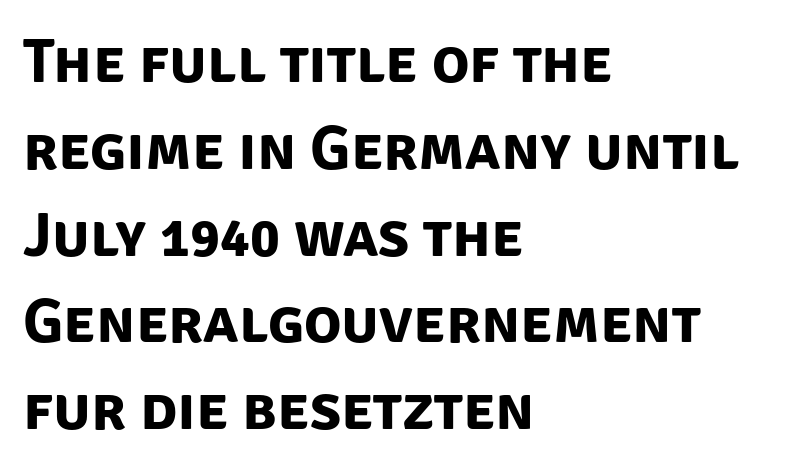
The image shows 62 px bold sans-serif type; set left-aligned, normal line spacing (1.4x), normal letter spacing, not underlined; low stroke contrast and a large x-height.
